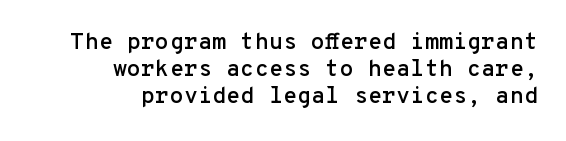
Q: Is the text italic (slanted)? A: No, it is upright.
Q: Is the text underlined? A: No.
Q: How is the paragraph aligned? A: Right-aligned.
Q: Is the spacing between letters normal or unusually wide? A: Normal.
